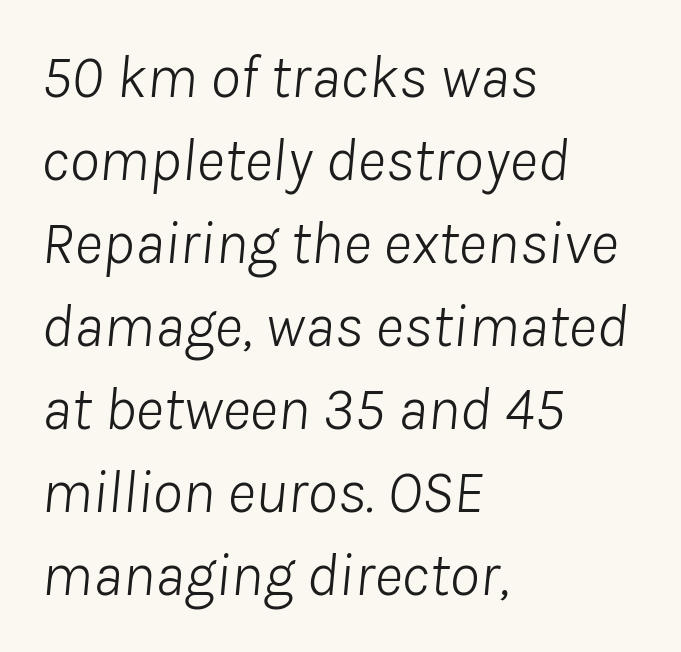
{"italic": "yes", "lean": "right", "slant_degrees": 8, "bold": "no", "weight": "light", "width": "normal", "stroke_contrast": "low", "x_height": "medium", "monospaced": "no", "underline": "no", "align": "left", "line_spacing": "normal", "line_spacing_ratio": 1.36, "letter_spacing": "normal", "letter_spacing_em": 0.0, "glyph_px": 61}
